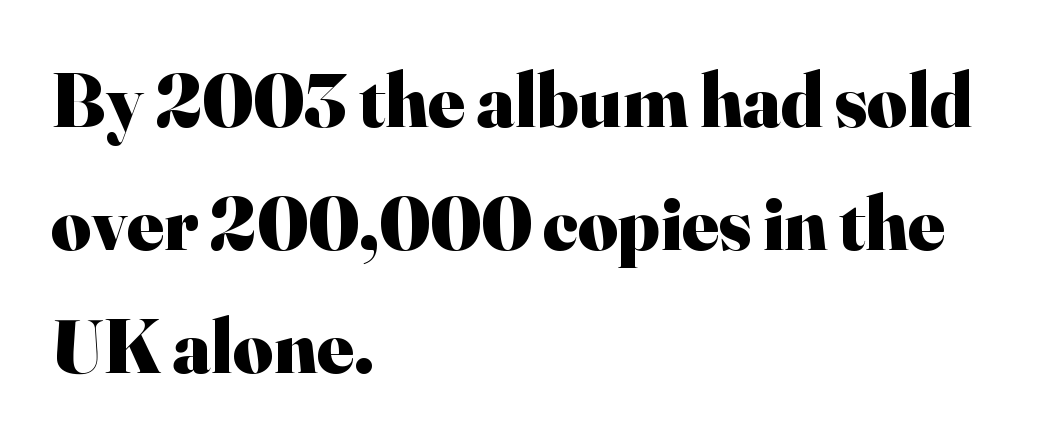
Check where the strokes stop: tiny serifs finish them off. The line-height multiplier appears to be the usual default. Is this a fixed-width face? No — the glyphs have proportional, varying widths. Ascenders rise straight up at ninety degrees.
